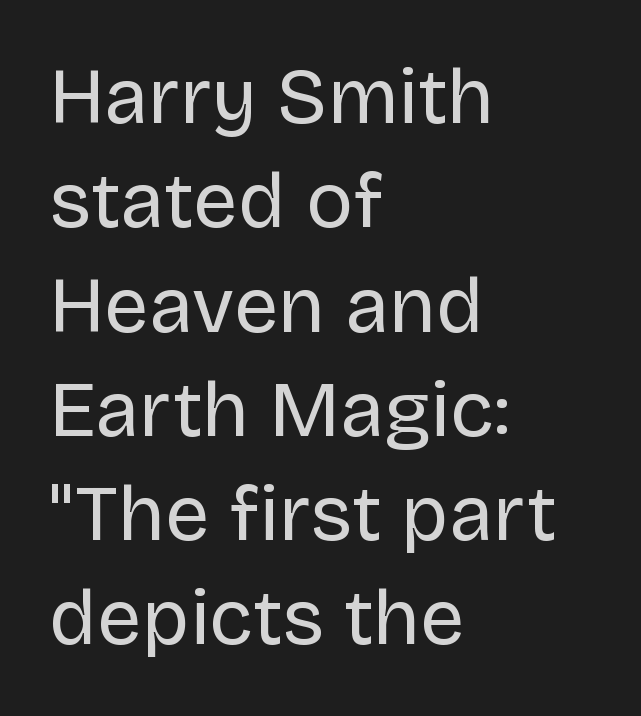
Unbolded letterforms with no extra heft. Plain, unruled lines of type. Varying glyph widths throughout — classic text-font behaviour. Type style note: lacks serifs. The lines are quadded left.
